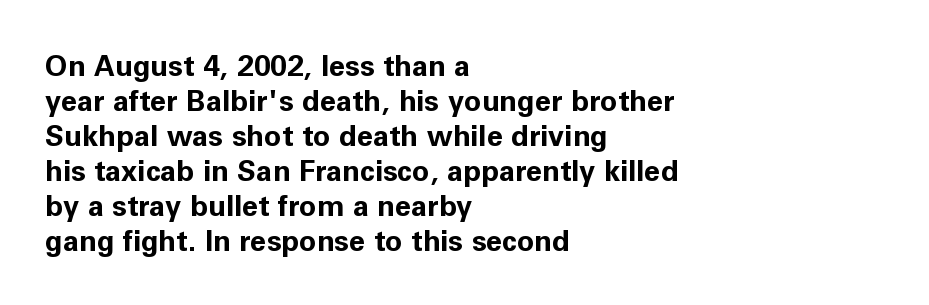
The image shows 29 px bold sans-serif type, upright; set left-aligned, line spacing 1.21x, normal letter spacing, not underlined; low stroke contrast and a medium x-height.
